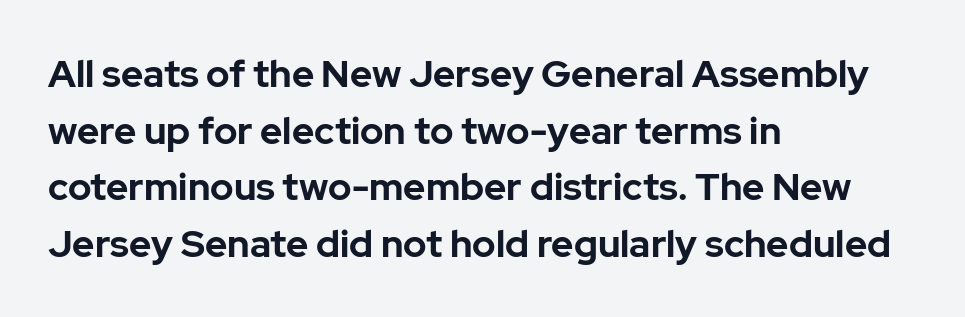
Visually the block forms a straight wall on the left and a jagged coastline on the right. This is sans-serif lettering, the kind often seen on screens and signage. If you drew a line through each stem, it would be perfectly vertical. The rendering keeps characters at their native spacing. Unmarked baselines from the first word to the last.
